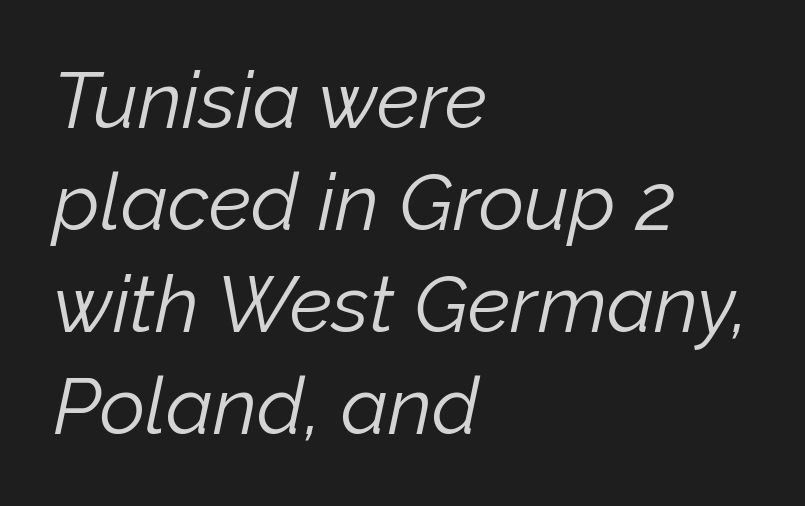
This sample uses plain, unmodified letter spacing. The letters advance in unequal steps, a hallmark of proportional type. Line starts are locked; line ends wander. Descenders hang freely into open space. Letters have the restrained weight of plain body copy at most.
